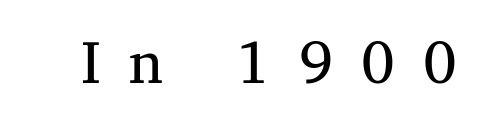
Q: Is the text bold? A: No.
Q: Is the text italic (slanted)? A: No, it is upright.
Q: Is the typeface a serif or a sans-serif typeface? A: Serif.
Q: Is the text underlined? A: No.
Q: Is the spacing between letters normal or unusually wide? A: Unusually wide.
Q: Width (condensed, normal, or wide)? A: Normal.
Q: Stroke contrast? A: Medium.
Q: x-height? A: Medium.
Q: Monospaced? A: No.
